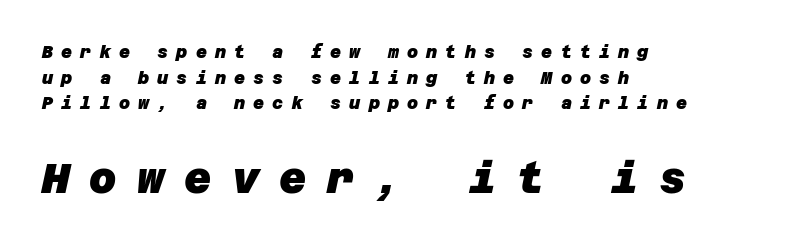
The image shows 42 px heavy sans-serif type; set left-aligned, normal line spacing (1.51x), unusually wide letter spacing (+0.48 em), not underlined; the second (bottom) block is 2.47x larger; low stroke contrast and a large x-height.
